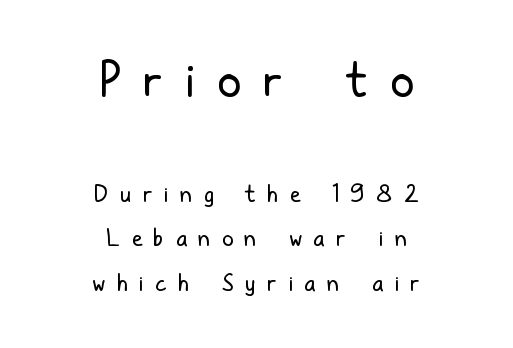
The passage shown is not underscored anywhere. In terms of letterform style, serifs are entirely absent. In terms of letterspacing, this is a distinctly airy, spread setting. The axis of the letterforms is exactly vertical.
